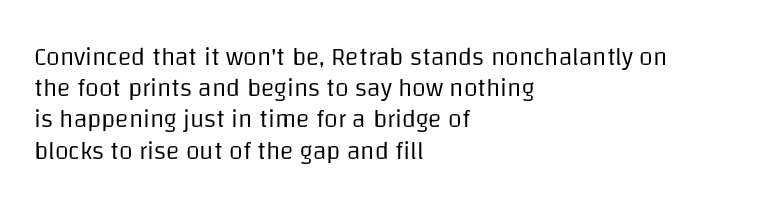
{"italic": "no", "bold": "no", "underline": "no", "align": "left", "line_spacing": "normal", "line_spacing_ratio": 1.25, "letter_spacing": "normal", "letter_spacing_em": 0.0, "glyph_px": 25}
